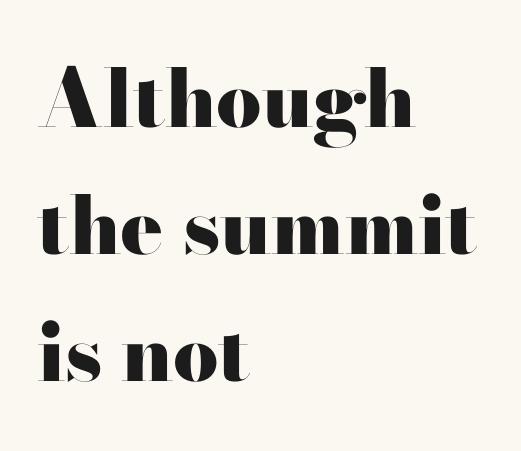
{"serif": "yes", "italic": "no", "bold": "yes", "weight": "heavy", "width": "wide", "stroke_contrast": "high", "x_height": "small", "monospaced": "no", "underline": "no", "align": "left", "line_spacing": "normal", "line_spacing_ratio": 1.59, "letter_spacing": "normal", "letter_spacing_em": 0.0, "glyph_px": 80}
